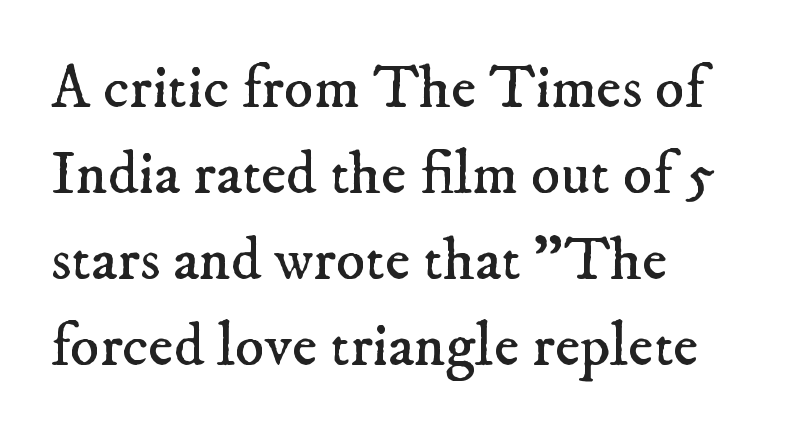
Q: Is the text bold? A: No.
Q: Is the typeface a serif or a sans-serif typeface? A: Serif.
Q: Is the text underlined? A: No.
Q: How is the paragraph aligned? A: Left-aligned.
Q: Is the spacing between letters normal or unusually wide? A: Normal.
Q: Is the spacing between lines tight, normal or loose? A: Normal.
Q: Width (condensed, normal, or wide)? A: Normal.
Q: Stroke contrast? A: Low.
Q: x-height? A: Small.
Q: Monospaced? A: No.
